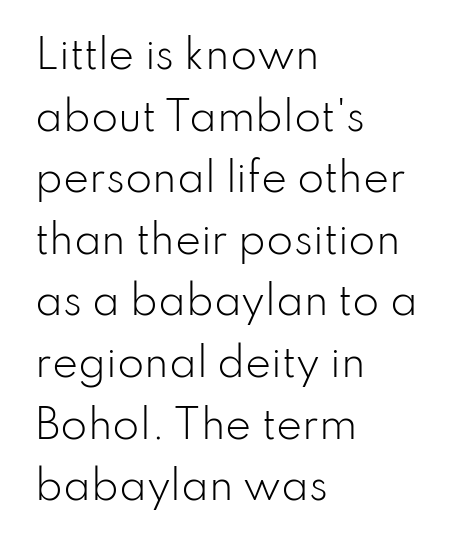
The image shows 39 px light sans-serif type, upright; set left-aligned, normal line spacing (1.58x), normal letter spacing, not underlined; low stroke contrast and a small x-height.
